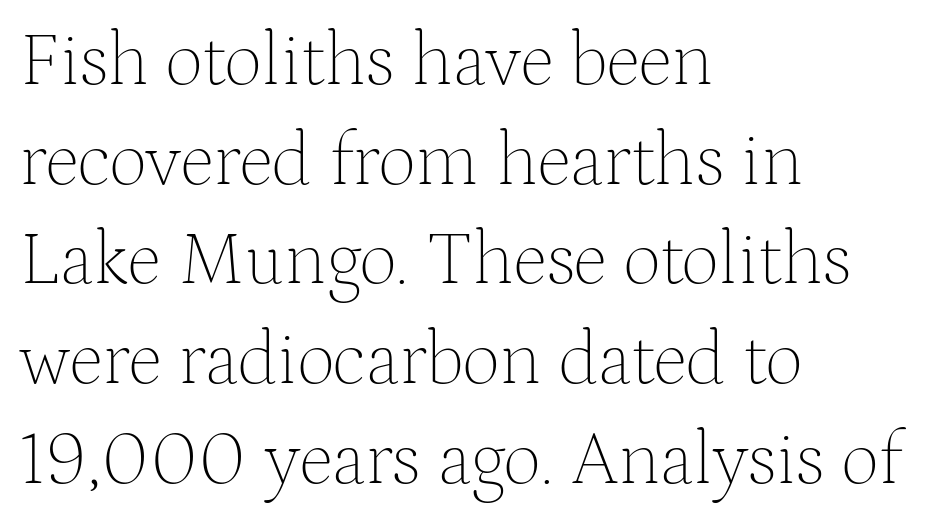
Is there any slant? The stems are plumb. The typeface has the unassuming heft of standard copy or less. Summary of vertical rhythm: regular, with standard interline spacing. These lines are composed in type with serifs. In terms of letterspacing, this is plain default setting. These lines are rendered in a variable-pitch font.
